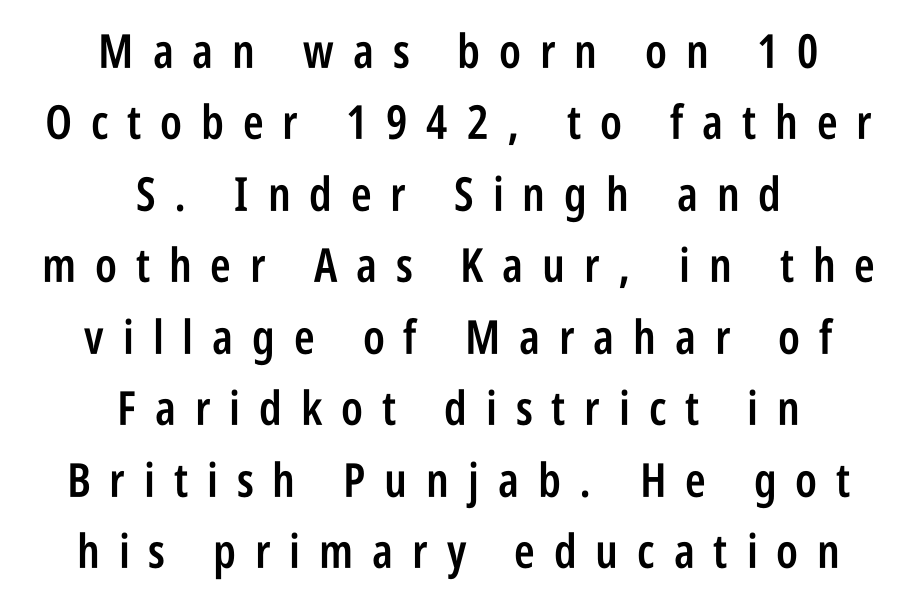
These lines are centered, leaving both edges ragged. The line-height multiplier appears to be the usual default. A typesetter would call this heavily tracked-out type. The foot of each line stays bare and open.
